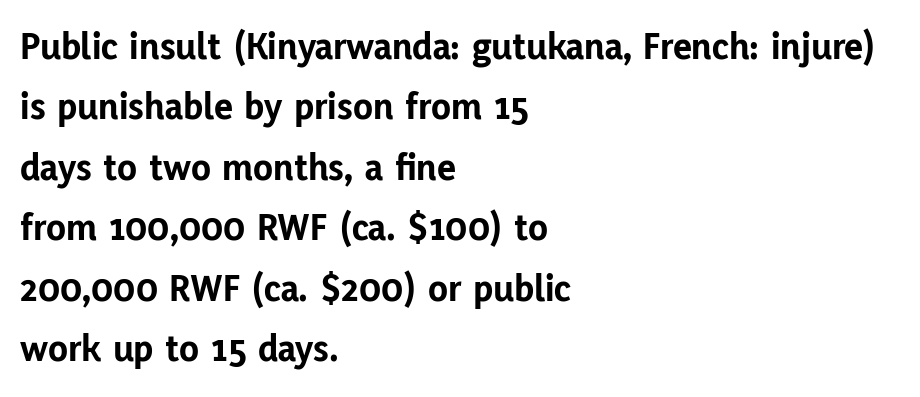
{"serif": "no", "italic": "no", "bold": "yes", "weight": "bold", "width": "normal", "stroke_contrast": "low", "x_height": "medium", "monospaced": "no", "underline": "no", "align": "left", "line_spacing": "normal", "line_spacing_ratio": 1.51, "letter_spacing": "normal", "letter_spacing_em": 0.0, "glyph_px": 40}
